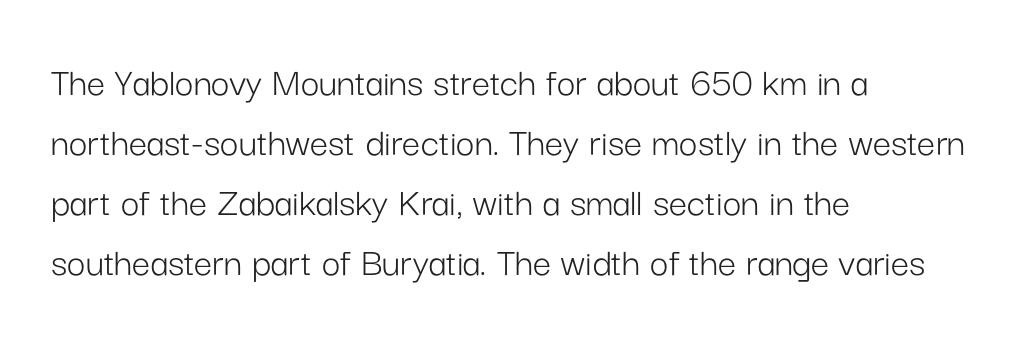
Is the type heavy? It reads as light-to-regular instead. This sample has the flowing, uneven cadence of proportional lettering. The leading is moderate, giving the passage an even texture. The ragged edge is on the right, which tells us the setting is flush left.
